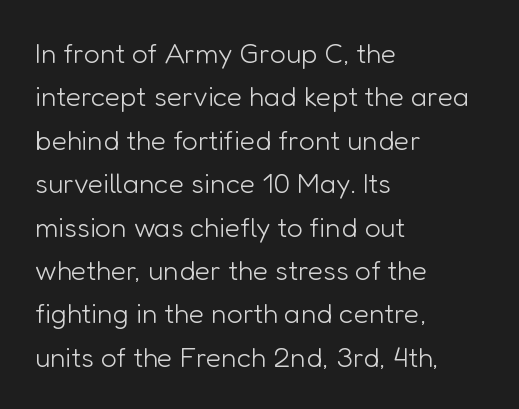
{"serif": "no", "italic": "no", "bold": "no", "weight": "light", "width": "normal", "stroke_contrast": "low", "x_height": "medium", "monospaced": "no", "underline": "no", "align": "left", "line_spacing": "normal", "line_spacing_ratio": 1.55, "letter_spacing": "normal", "letter_spacing_em": 0.0, "glyph_px": 28}
